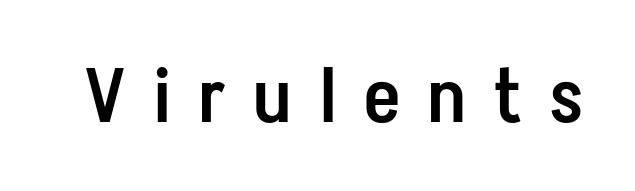
The image shows 76 px semibold, condensed sans-serif type, upright; set unusually wide letter spacing (+0.38 em), not underlined; low stroke contrast and a medium x-height.
